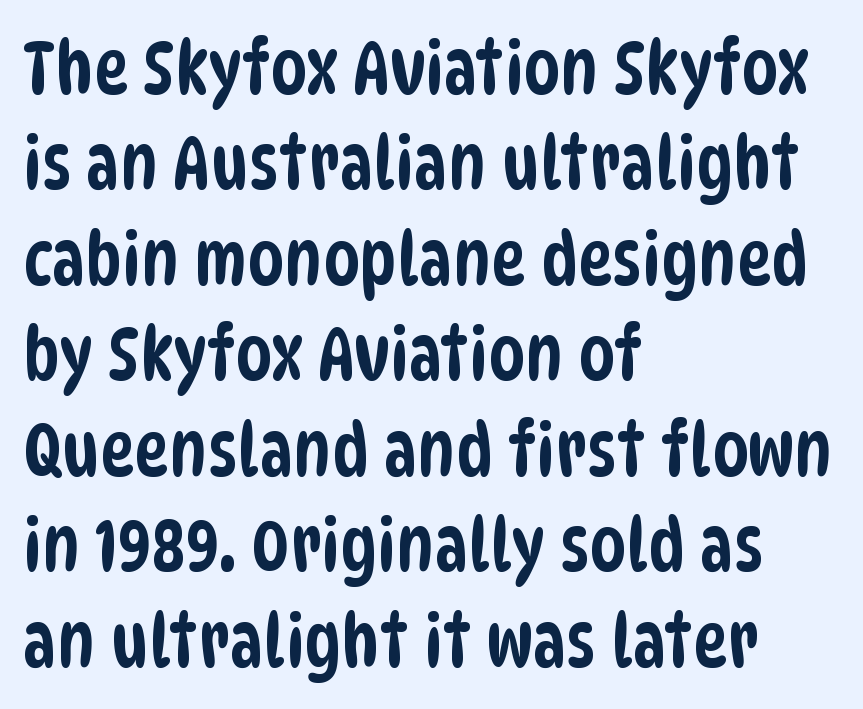
Q: Is the typeface a serif or a sans-serif typeface? A: Sans-serif.
Q: Is the text underlined? A: No.
Q: How is the paragraph aligned? A: Left-aligned.
Q: Is the spacing between letters normal or unusually wide? A: Normal.
Q: Is the spacing between lines tight, normal or loose? A: Normal.
Q: Width (condensed, normal, or wide)? A: Condensed.
Q: Stroke contrast? A: Low.
Q: x-height? A: Large.
Q: Monospaced? A: No.
